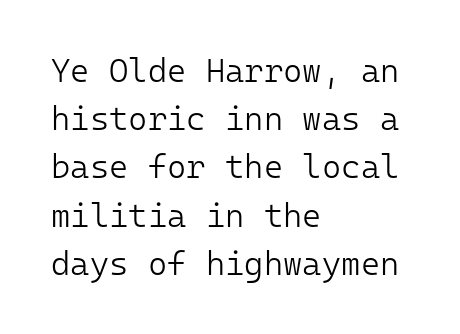
{"serif": "no", "italic": "no", "bold": "no", "weight": "light", "width": "normal", "stroke_contrast": "low", "x_height": "medium", "monospaced": "yes", "underline": "no", "align": "left", "line_spacing": "normal", "line_spacing_ratio": 1.46, "letter_spacing": "normal", "letter_spacing_em": 0.0, "glyph_px": 33}
